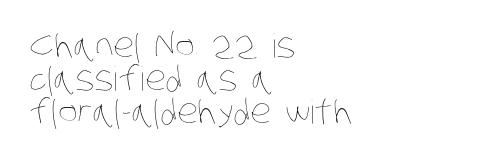
The image shows 33 px thin, condensed type; set left-aligned, tight line spacing (1.0x), normal letter spacing, not underlined; low stroke contrast and a large x-height.
